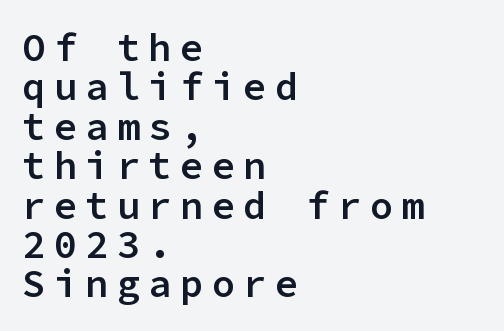
Q: Is the text bold? A: Semi-bold.
Q: Is the text italic (slanted)? A: No, it is upright.
Q: Is the typeface a serif or a sans-serif typeface? A: Sans-serif.
Q: Is the text underlined? A: No.
Q: How is the paragraph aligned? A: Left-aligned.
Q: Is the spacing between letters normal or unusually wide? A: Unusually wide.
Q: Is the spacing between lines tight, normal or loose? A: Tight.
Q: Width (condensed, normal, or wide)? A: Normal.
Q: Stroke contrast? A: Low.
Q: x-height? A: Medium.
Q: Monospaced? A: Yes.
